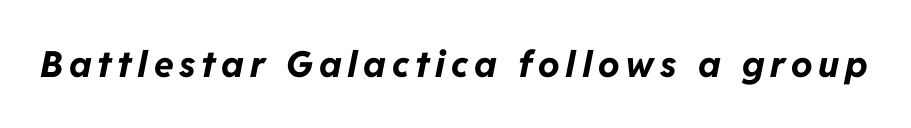
Check under the words: just untouched page. The glyphs look as if they've been sheared to an angle. Does the weight exceed regular? Yes, all the way to bold. Each letter keeps its own natural width here, so spacing adapts to shape.
